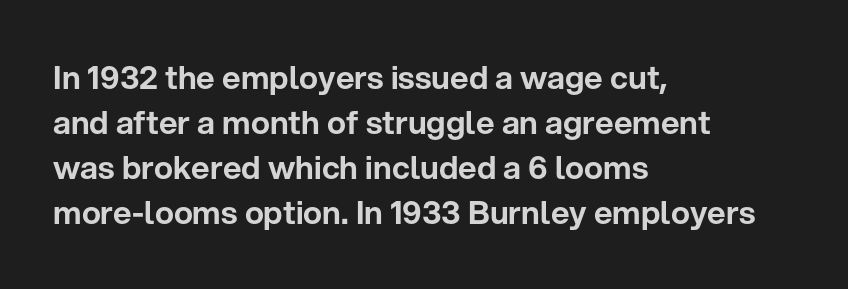
A typesetter would mark this as roman, not italic. Line starts are locked; line ends wander. Nope, no serifs anywhere on these letters. Beneath every word, the page is bare.
